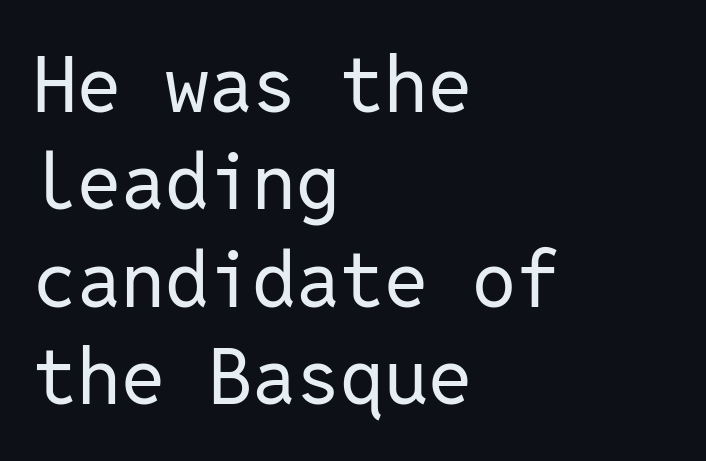
Q: Is the text bold? A: No.
Q: Is the text italic (slanted)? A: No, it is upright.
Q: Is the typeface a serif or a sans-serif typeface? A: Sans-serif.
Q: Is the text underlined? A: No.
Q: How is the paragraph aligned? A: Left-aligned.
Q: Is the spacing between letters normal or unusually wide? A: Normal.
Q: Is the spacing between lines tight, normal or loose? A: Normal.
Q: Width (condensed, normal, or wide)? A: Normal.
Q: Stroke contrast? A: Low.
Q: x-height? A: Medium.
Q: Monospaced? A: Yes.
